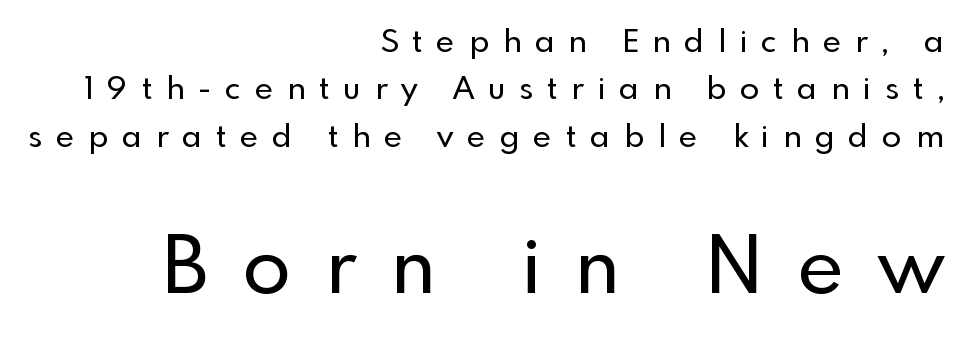
Q: Is the text italic (slanted)? A: No, it is upright.
Q: Is the typeface a serif or a sans-serif typeface? A: Sans-serif.
Q: Is the text underlined? A: No.
Q: How is the paragraph aligned? A: Right-aligned.
Q: Is the spacing between letters normal or unusually wide? A: Unusually wide.
Q: Is the spacing between lines tight, normal or loose? A: Normal.
Q: Which block of text is set in a larger size, the first (top) or the second (bottom)? A: The second (bottom) one.
Q: Width (condensed, normal, or wide)? A: Normal.
Q: x-height? A: Small.
Q: Monospaced? A: No.
